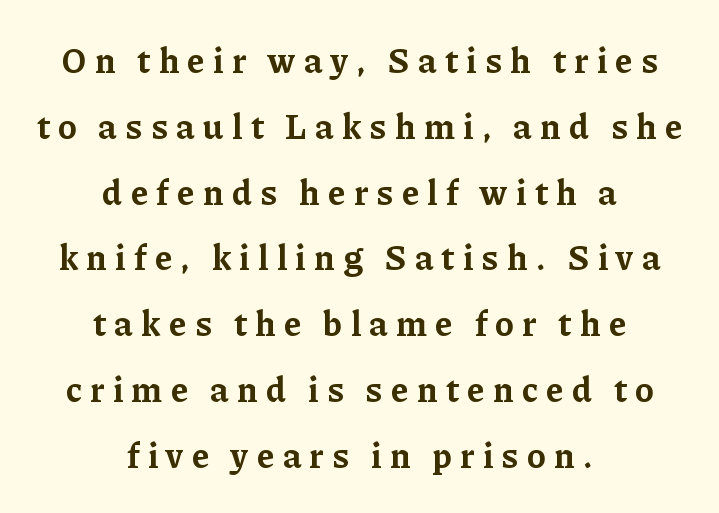
Q: Is the text bold? A: Yes.
Q: Is the text italic (slanted)? A: No, it is upright.
Q: Is the typeface a serif or a sans-serif typeface? A: Serif.
Q: Is the text underlined? A: No.
Q: How is the paragraph aligned? A: Centered.
Q: Is the spacing between letters normal or unusually wide? A: Unusually wide.
Q: Width (condensed, normal, or wide)? A: Normal.
Q: Stroke contrast? A: Low.
Q: x-height? A: Medium.
Q: Monospaced? A: No.
